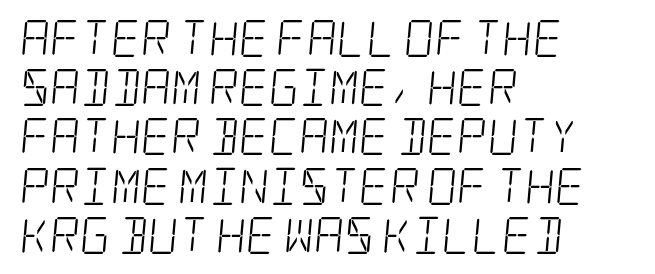
Q: Is the text bold? A: No.
Q: Is the typeface a serif or a sans-serif typeface? A: Serif.
Q: Is the text underlined? A: No.
Q: How is the paragraph aligned? A: Left-aligned.
Q: Is the spacing between letters normal or unusually wide? A: Normal.
Q: Is the spacing between lines tight, normal or loose? A: Normal.
Q: Width (condensed, normal, or wide)? A: Condensed.
Q: Stroke contrast? A: Low.
Q: x-height? A: Large.
